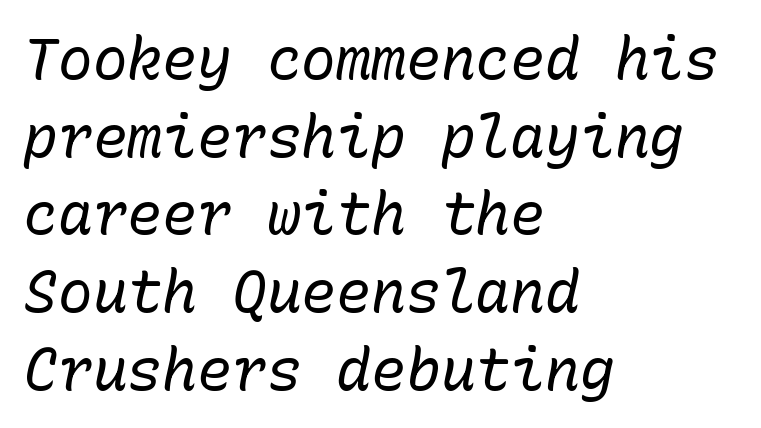
{"italic": "yes", "lean": "right", "slant_degrees": 10, "bold": "no", "weight": "regular", "width": "normal", "stroke_contrast": "low", "x_height": "medium", "monospaced": "yes", "underline": "no", "align": "left", "line_spacing": "normal", "line_spacing_ratio": 1.34, "letter_spacing": "normal", "letter_spacing_em": 0.0, "glyph_px": 58}
